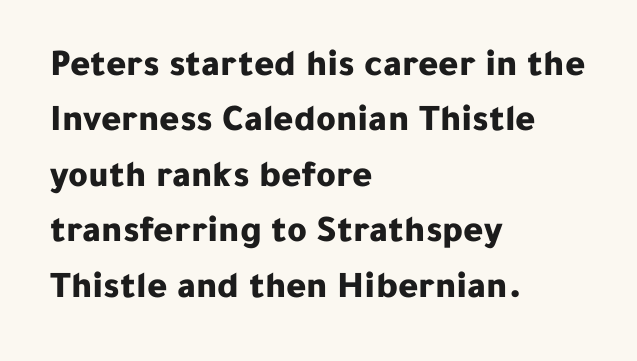
Standard letterfit; no display-style spreading of the glyphs. I'd call this a sans setting — the letters go barefoot. The lettering holds an erect, upright posture throughout. Students, observe: this is what conventionally led text looks like. These lines carry a lot of weight — the face is fully bold. Think of a printed novel: that variable character pitch is what you see here.
